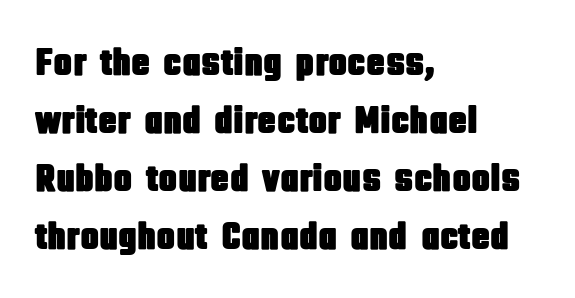
The strip under each line holds only bare page. Notice how the stems are strictly vertical — no italics here. This block has exactly the height ordinary leading produces. Compared with a centered layout, this one pins lines to the left instead.
